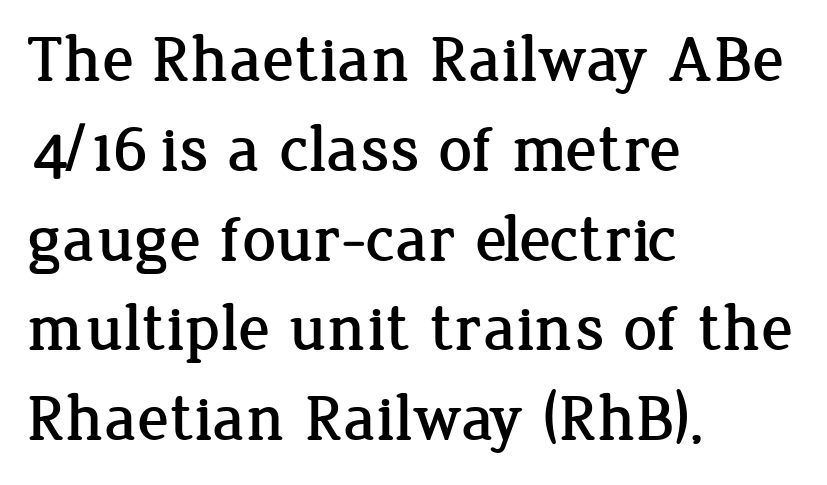
Q: Is the text italic (slanted)? A: No, it is upright.
Q: Is the typeface a serif or a sans-serif typeface? A: Serif.
Q: Is the text underlined? A: No.
Q: How is the paragraph aligned? A: Left-aligned.
Q: Is the spacing between letters normal or unusually wide? A: Normal.
Q: Is the spacing between lines tight, normal or loose? A: Normal.
Q: Width (condensed, normal, or wide)? A: Normal.
Q: Stroke contrast? A: Low.
Q: x-height? A: Medium.
Q: Monospaced? A: No.
